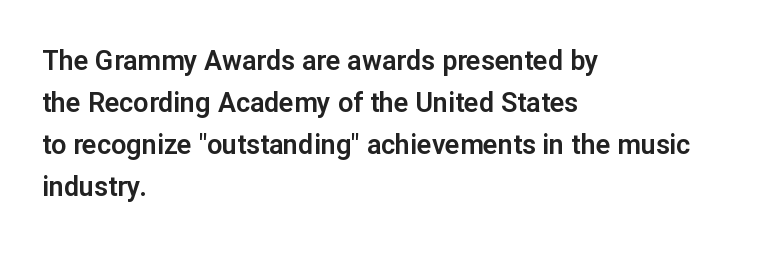
{"italic": "no", "underline": "no", "align": "left", "line_spacing": "normal", "line_spacing_ratio": 1.55, "letter_spacing": "normal", "letter_spacing_em": 0.0, "glyph_px": 27}
